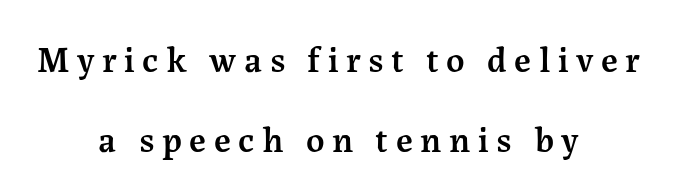
Q: Is the text bold? A: Semi-bold.
Q: Is the text italic (slanted)? A: No, it is upright.
Q: Is the typeface a serif or a sans-serif typeface? A: Serif.
Q: Is the text underlined? A: No.
Q: How is the paragraph aligned? A: Centered.
Q: Is the spacing between letters normal or unusually wide? A: Unusually wide.
Q: Is the spacing between lines tight, normal or loose? A: Loose.
Q: Width (condensed, normal, or wide)? A: Normal.
Q: Stroke contrast? A: Medium.
Q: x-height? A: Medium.
Q: Monospaced? A: No.
